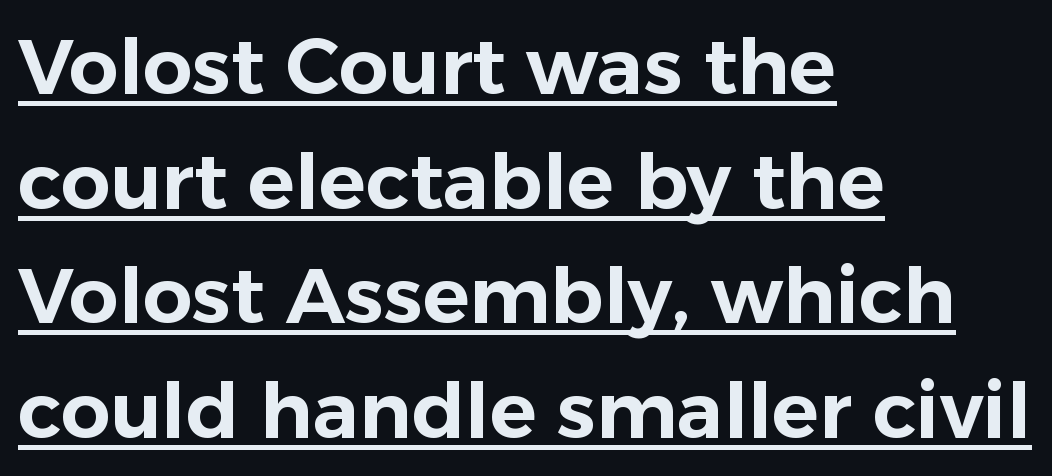
Check the space under the baseline: a stroke is drawn there. A sans-serif font was chosen for this passage. The typesetter chose a ragged-right arrangement here. The space between consecutive lines is moderate. In terms of letterspacing, this is plain default setting. Do the characters align in a grid? No, the font is proportional.
